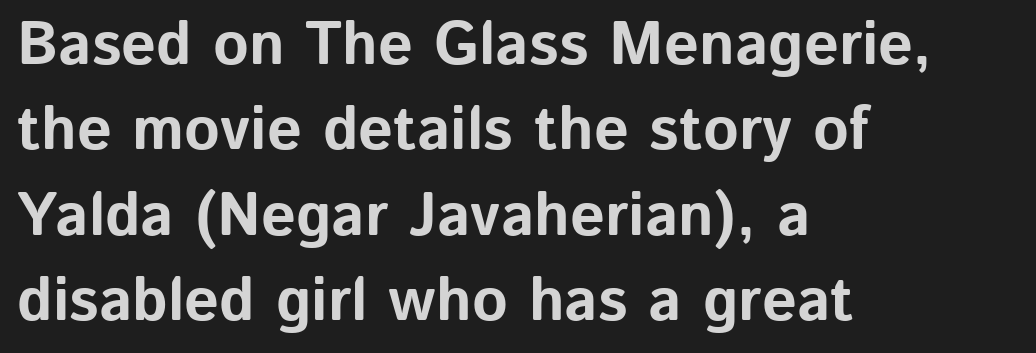
{"serif": "no", "italic": "no", "bold": "yes", "weight": "bold", "width": "normal", "stroke_contrast": "low", "x_height": "medium", "monospaced": "no", "underline": "no", "align": "left", "line_spacing": "normal", "line_spacing_ratio": 1.4, "letter_spacing": "normal", "letter_spacing_em": 0.0, "glyph_px": 61}
